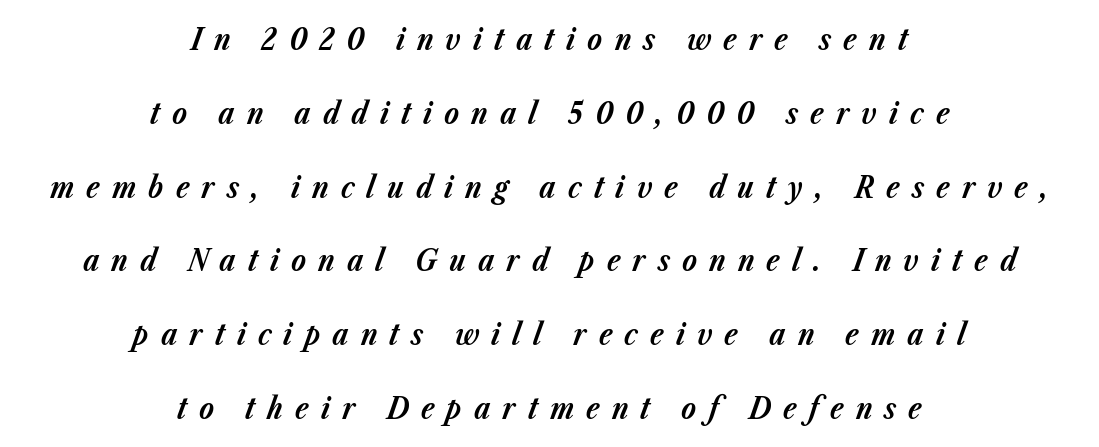
Q: Is the text bold? A: Yes.
Q: Is the text italic (slanted)? A: Yes, it leans right by about 23 degrees.
Q: Is the text underlined? A: No.
Q: How is the paragraph aligned? A: Centered.
Q: Is the spacing between letters normal or unusually wide? A: Unusually wide.
Q: Is the spacing between lines tight, normal or loose? A: Loose.
Q: Width (condensed, normal, or wide)? A: Normal.
Q: Stroke contrast? A: Low.
Q: x-height? A: Medium.
Q: Monospaced? A: No.
